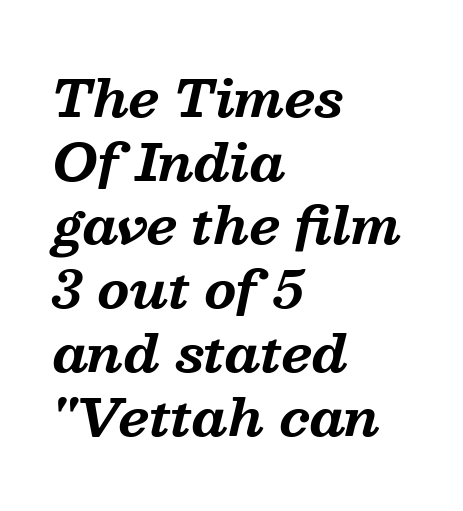
{"serif": "yes", "italic": "yes", "lean": "right", "slant_degrees": 13, "bold": "yes", "weight": "bold", "width": "normal", "stroke_contrast": "medium", "x_height": "medium", "monospaced": "no", "underline": "no", "align": "left", "line_spacing": "normal", "line_spacing_ratio": 1.25, "letter_spacing": "normal", "letter_spacing_em": 0.0, "glyph_px": 51}
